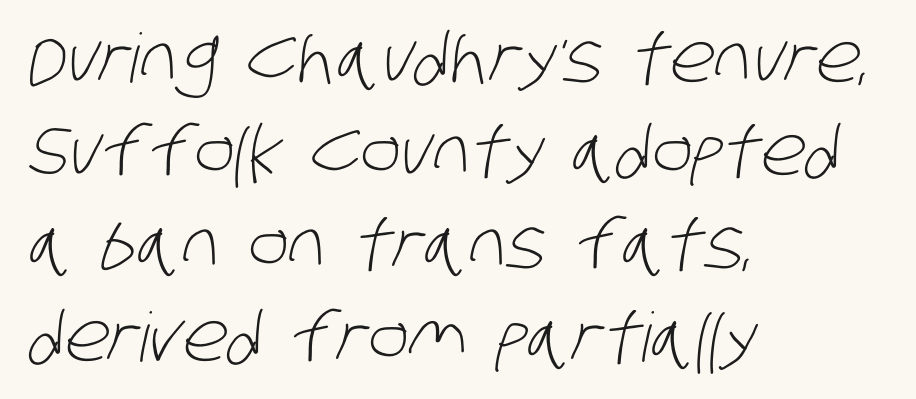
Words appear dense and cohesive because spacing is normal. Do the characters align in a grid? No, the font is proportional. Unlike a traditional serif, this face leaves its strokes unadorned. One glance says typical: line gaps are just what's usual.
